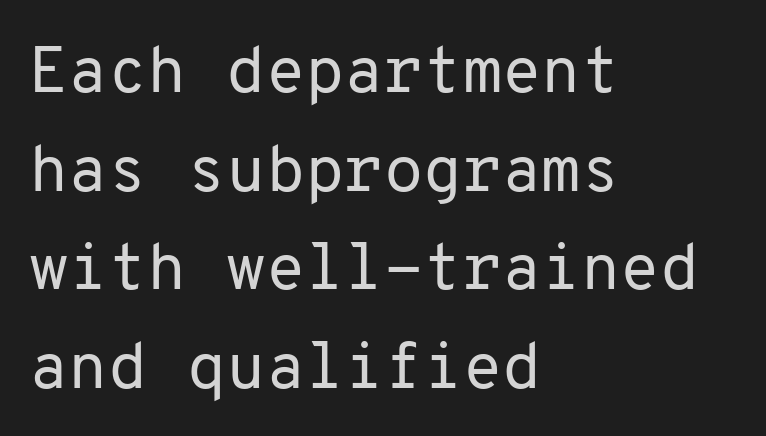
The image shows 64 px regular-weight sans-serif type, upright, monospaced; set left-aligned, normal line spacing (1.54x), normal letter spacing, not underlined; low stroke contrast and a medium x-height.
